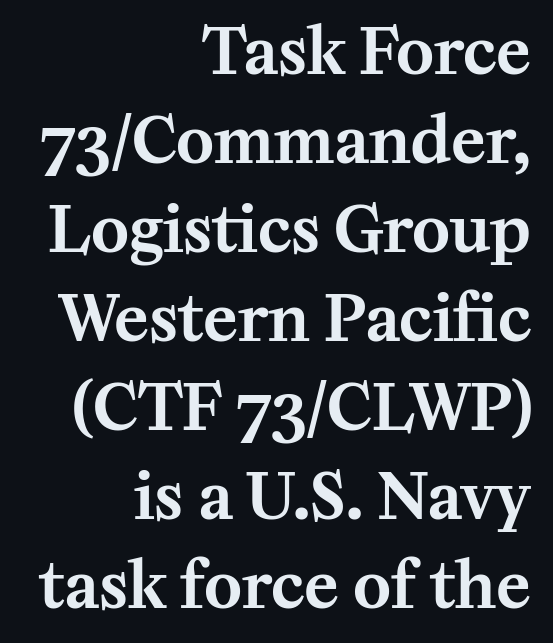
Clear beneath every line of the passage. This sample has the flowing, uneven cadence of proportional lettering. Whoever set this chose a conventional vertical rhythm. Each line ends at the same right margin while the left side varies.
